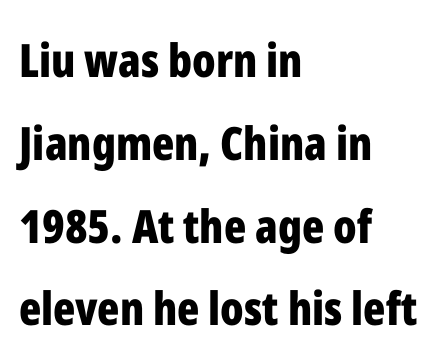
{"serif": "no", "italic": "no", "bold": "yes", "weight": "bold", "width": "condensed", "stroke_contrast": "low", "x_height": "medium", "monospaced": "no", "underline": "no", "align": "left", "line_spacing_ratio": 1.8, "letter_spacing": "normal", "letter_spacing_em": 0.0, "glyph_px": 46}
